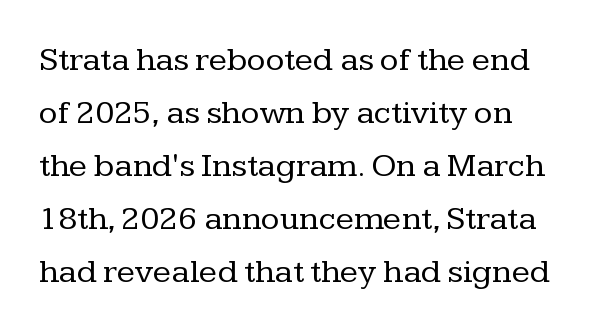
The image shows 34 px regular-weight serif type, upright; set normal line spacing (1.56x), normal letter spacing, not underlined; low stroke contrast and a medium x-height.
